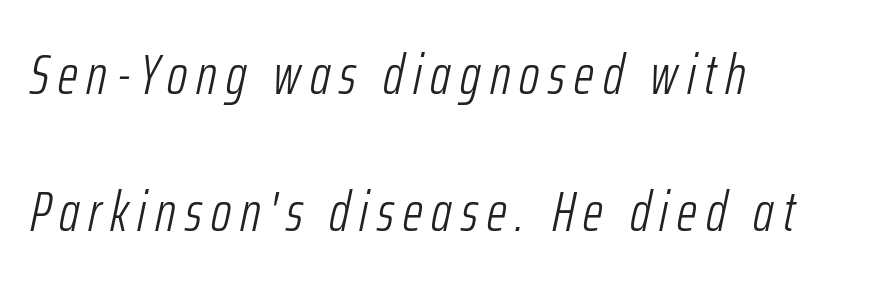
Q: Is the text bold? A: No.
Q: Is the text italic (slanted)? A: Yes, it leans right by about 12 degrees.
Q: Is the text underlined? A: No.
Q: How is the paragraph aligned? A: Left-aligned.
Q: Is the spacing between lines tight, normal or loose? A: Loose.
Q: Width (condensed, normal, or wide)? A: Condensed.
Q: Stroke contrast? A: Low.
Q: x-height? A: Medium.
Q: Monospaced? A: No.
